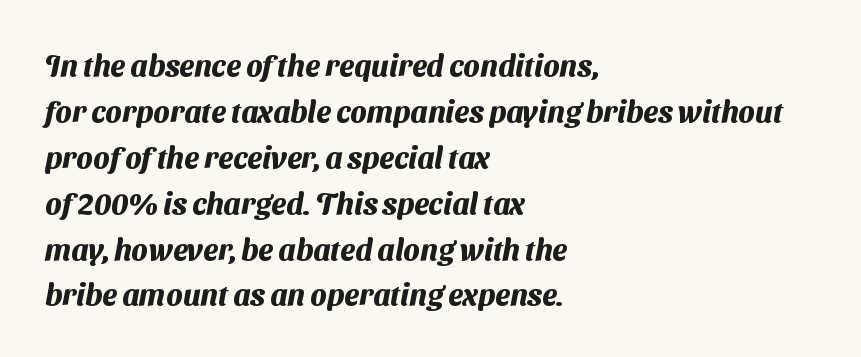
The image shows 30 px heavy sans-serif type; set left-aligned, normal line spacing (1.53x), normal letter spacing, not underlined; medium stroke contrast and a medium x-height.
